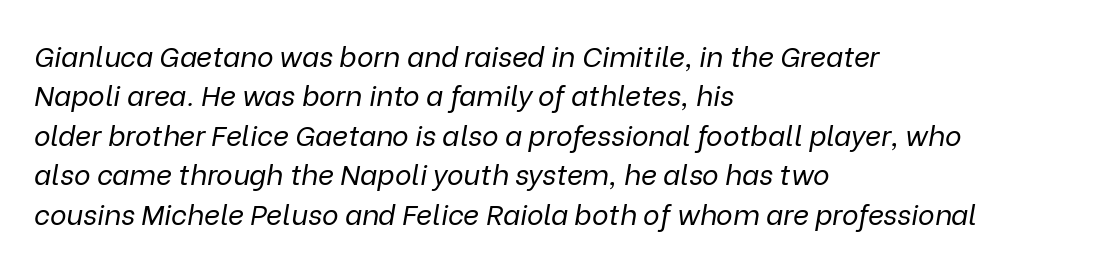
Notice how the passage keeps a crisp vertical edge on the left only. The letterforms sit shoulder to shoulder at normal distance. Varying glyph widths throughout — classic text-font behaviour. Decoration check: the copy has no underline.
